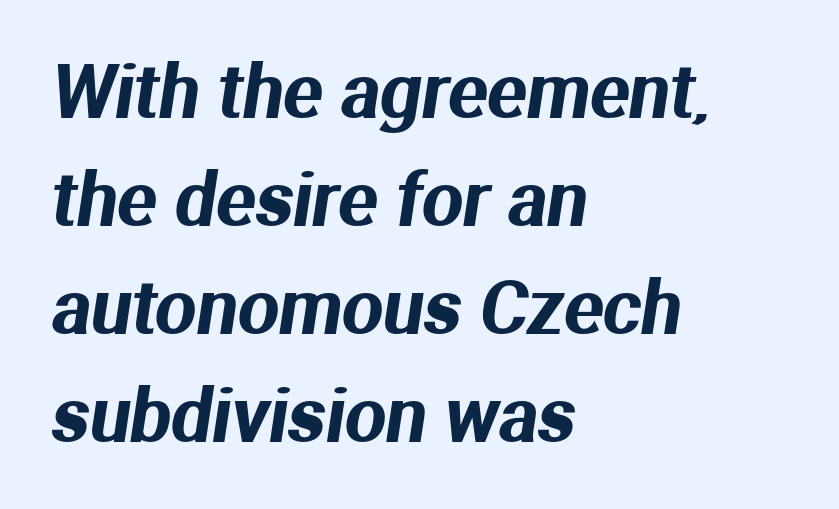
Q: Is the typeface a serif or a sans-serif typeface? A: Sans-serif.
Q: Is the text underlined? A: No.
Q: How is the paragraph aligned? A: Left-aligned.
Q: Is the spacing between letters normal or unusually wide? A: Normal.
Q: Is the spacing between lines tight, normal or loose? A: Normal.
Q: Width (condensed, normal, or wide)? A: Normal.
Q: Stroke contrast? A: Medium.
Q: x-height? A: Medium.
Q: Monospaced? A: No.
